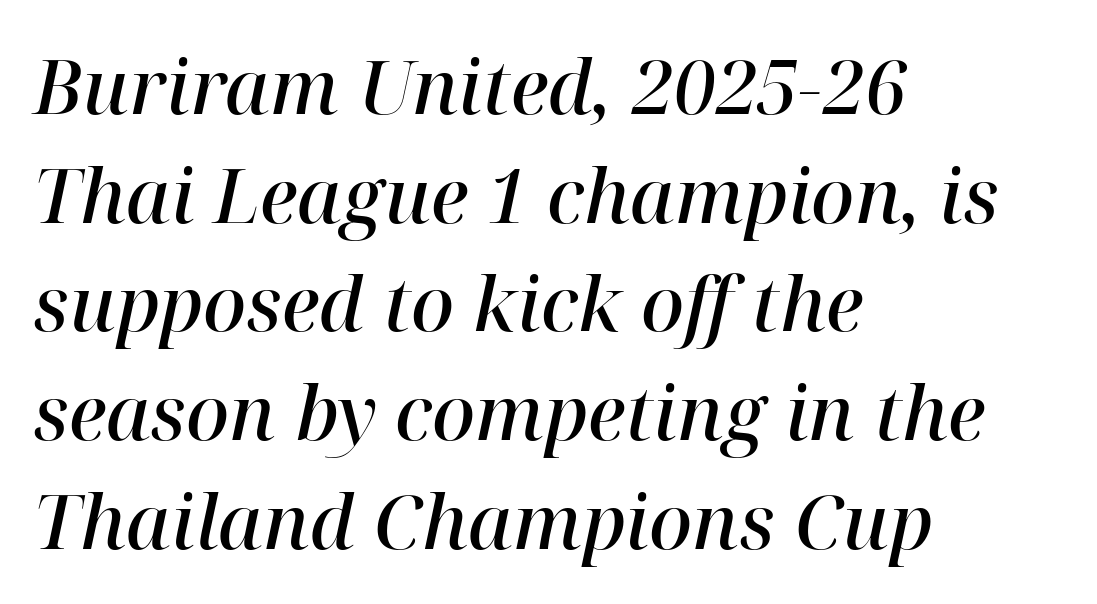
The face used here is a semibold: visibly heavier than regular, lighter than bold. Words float on clear page, feet unadorned. Layout note: lines flush left. Classification — serif. Each letter keeps its own natural width here, so spacing adapts to shape.
